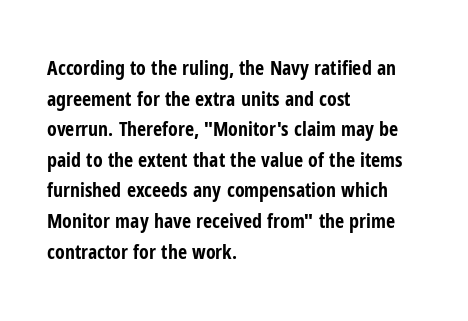
Underlining? Definitely not there. The paragraph has a hard left edge and a soft right edge. A typesetter would mark this as roman, not italic. What weight is shown? A full bold with thick strokes.
